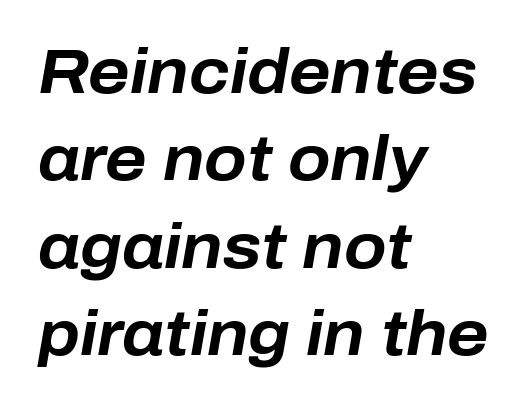
A bare baseline throughout the passage. Do the characters align in a grid? No, the font is proportional. These lines are set flush left with a ragged right edge. Weight check: bold — yes, fully.
